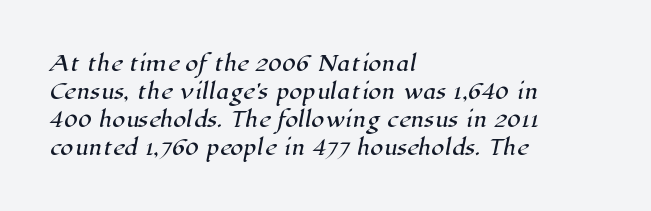
{"underline": "no", "align": "left", "line_spacing": "normal", "line_spacing_ratio": 1.33, "letter_spacing": "normal", "letter_spacing_em": 0.0, "glyph_px": 21}
